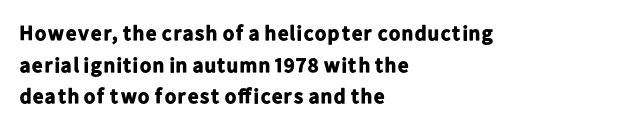
The image shows 21 px bold type, upright; set left-aligned, normal line spacing (1.51x), normal letter spacing, not underlined.
